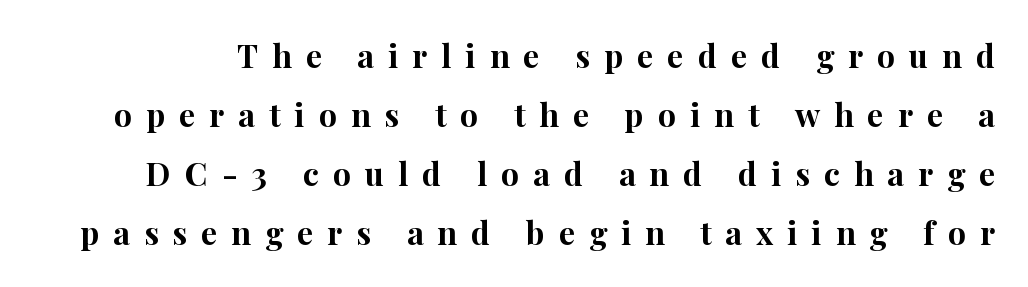
The image shows 32 px bold serif type, upright; set line spacing 1.84x, unusually wide letter spacing (+0.44 em), not underlined; high stroke contrast and a medium x-height.
